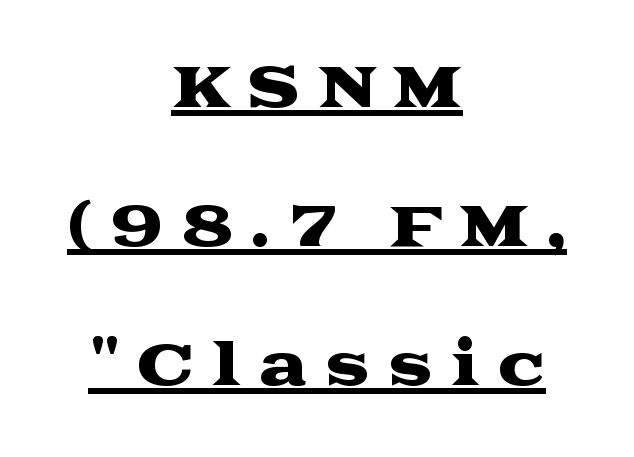
Look at the tracking — it's clearly loosened, letters drifting apart. Somebody hit Ctrl+U on this one — the words are underlined. The passage is arranged like a title page — every line centered. Posture: straight, roman, zero tilt. Successive baselines arrive slowly, with a big drop between each.
